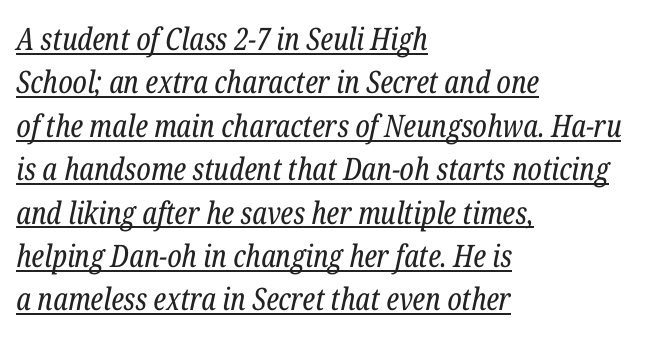
In terms of leading, this rendering sits right in the middle. Small tapered or slab feet sit at the stroke ends, so this counts as serif. A typesetter would call this zero additional tracking. What decoration does the sample have? An underline. Quick note: italic. Here the designer chose a conventional face with non-uniform glyph widths.
